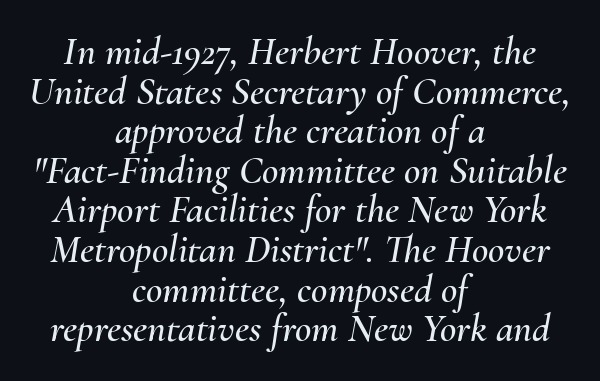
The image shows 40 px text type, italic (leaning right); set centered, tight line spacing (0.99x), normal letter spacing, not underlined; medium stroke contrast and a small x-height.
